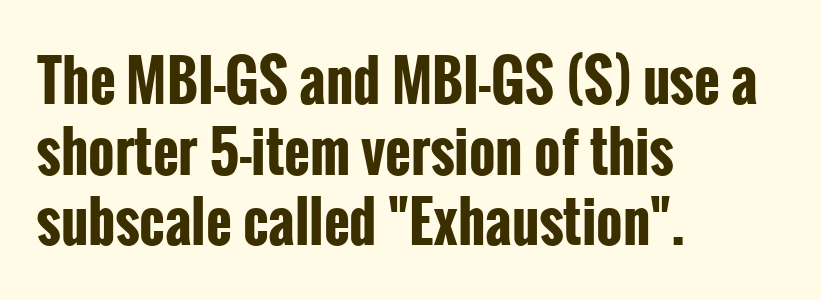
Does extra space separate the letters? No, they use regular spacing. Check the space under the baseline: it is left empty. Type style note: lacks serifs. Caption: bold face, heavy strokes. The rows are spaced the way most documents space them. The passage is arranged the way most books set body copy — flush left.
